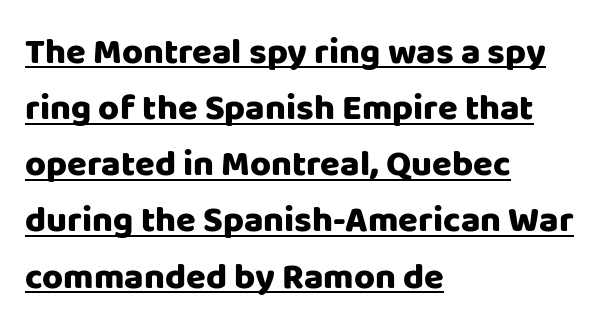
The image shows 36 px heavy sans-serif type, upright; set left-aligned, normal line spacing (1.56x), normal letter spacing, underlined; low stroke contrast and a large x-height.
